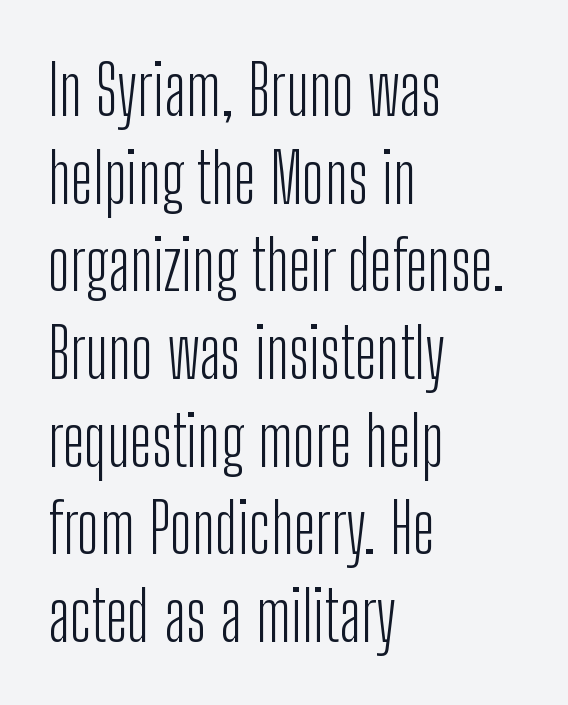
The designer went with a sans here, leaving each stem footless. Each letter keeps its own natural width here, so spacing adapts to shape. The weight tops out at a normal text grade. Is there much room between lines? A standard amount, neither cramped nor airy. A student would call this left alignment; a typographer would say flush left, rag right. Tracking here is standard; glyphs follow each other at the usual distance.
